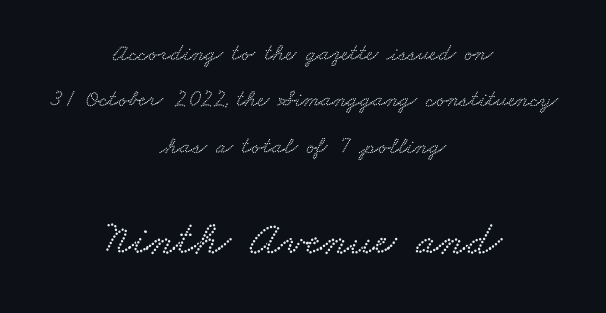
The image shows 48 px wide type; set centered, loose line spacing (1.93x), normal letter spacing, not underlined; the second (bottom) block is 2.0x larger; low stroke contrast and a small x-height.
